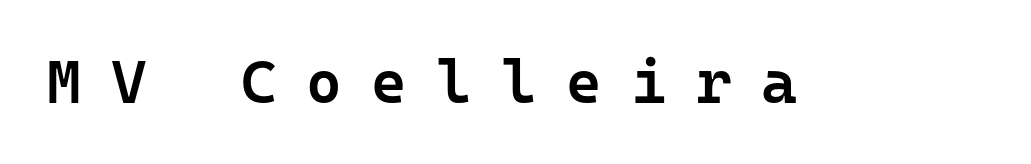
Q: Is the text bold? A: Semi-bold.
Q: Is the text italic (slanted)? A: No, it is upright.
Q: Is the typeface a serif or a sans-serif typeface? A: Sans-serif.
Q: Is the text underlined? A: No.
Q: Is the spacing between letters normal or unusually wide? A: Unusually wide.
Q: Width (condensed, normal, or wide)? A: Normal.
Q: Stroke contrast? A: Low.
Q: x-height? A: Medium.
Q: Monospaced? A: Yes.
